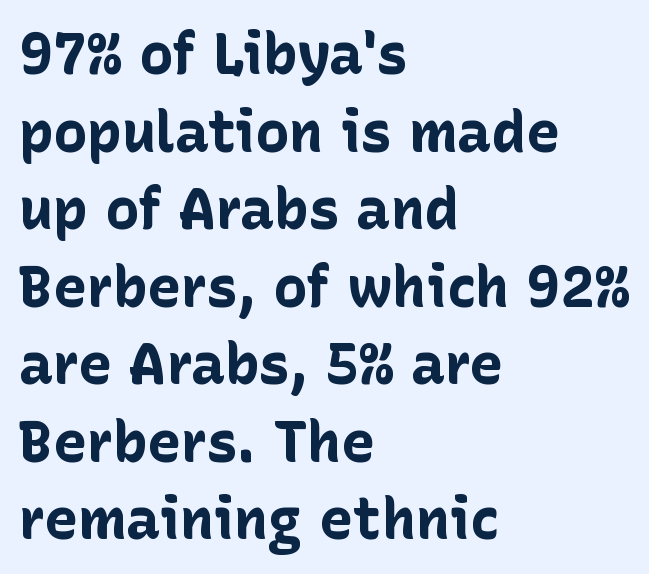
Q: Is the text bold? A: Yes.
Q: Is the text italic (slanted)? A: No, it is upright.
Q: Is the typeface a serif or a sans-serif typeface? A: Sans-serif.
Q: Is the text underlined? A: No.
Q: How is the paragraph aligned? A: Left-aligned.
Q: Is the spacing between letters normal or unusually wide? A: Normal.
Q: Is the spacing between lines tight, normal or loose? A: Normal.
Q: Width (condensed, normal, or wide)? A: Normal.
Q: Stroke contrast? A: Low.
Q: x-height? A: Medium.
Q: Monospaced? A: No.
